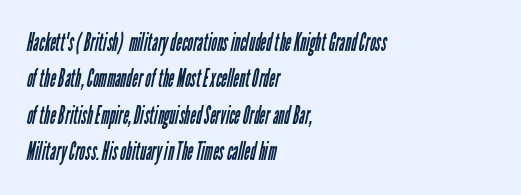
The image shows 25 px text type; set left-aligned, normal line spacing (1.46x), normal letter spacing, not underlined.
